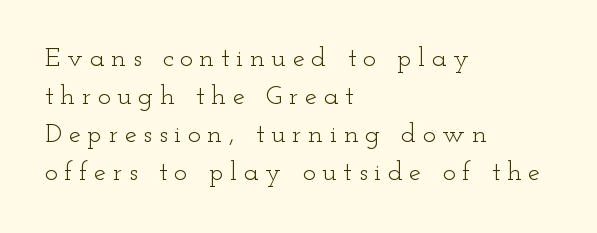
Evenly set lines give the paragraph a standard silhouette. Does the copy run flush right? No — it runs flush left. Nothing heavy about these letters — not bold at all. Notice how the stems are strictly vertical — no italics here. Compared with typical body copy, the letter spacing here is much looser. The baseline area is clear.
